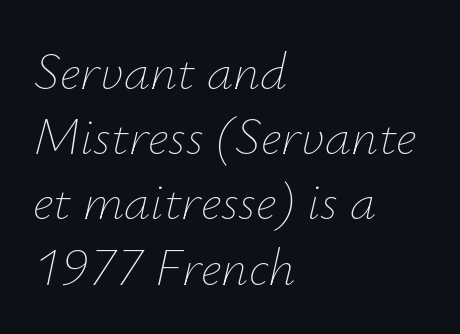
{"italic": "yes", "lean": "right", "slant_degrees": 12, "bold": "no", "weight": "thin", "width": "normal", "stroke_contrast": "low", "x_height": "small", "monospaced": "no", "underline": "no", "align": "left", "line_spacing_ratio": 1.23, "letter_spacing": "normal", "letter_spacing_em": 0.0, "glyph_px": 53}
